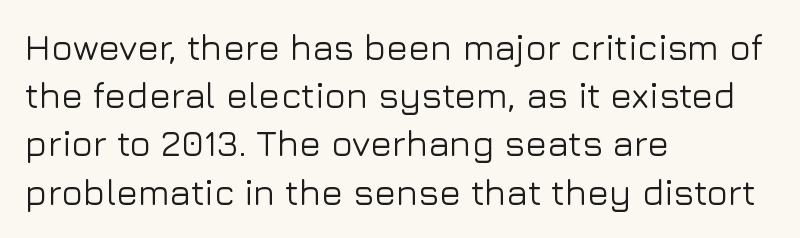
{"serif": "no", "italic": "no", "width": "normal", "stroke_contrast": "low", "x_height": "medium", "monospaced": "no", "underline": "no", "align": "left", "line_spacing": "normal", "line_spacing_ratio": 1.34, "letter_spacing": "normal", "letter_spacing_em": 0.0, "glyph_px": 36}
